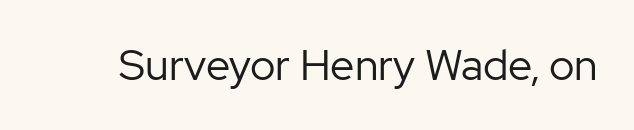
The glyphs in this specimen are sans serif. This is roman type, the default non-slanted kind. Stems and bowls with no extra thickness — not bold. Honestly, the letter spacing is just normal — you wouldn't notice it. The face used here is proportionally spaced, like ordinary book or web type.
